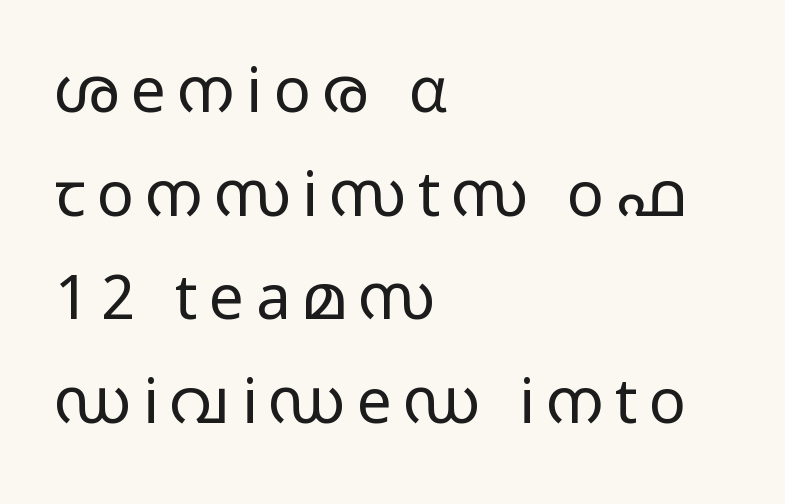
{"serif": "no", "italic": "no", "bold": "no", "weight": "light", "width": "wide", "stroke_contrast": "low", "x_height": "medium", "monospaced": "no", "underline": "no", "align": "left", "line_spacing": "normal", "line_spacing_ratio": 1.67, "glyph_px": 62}
